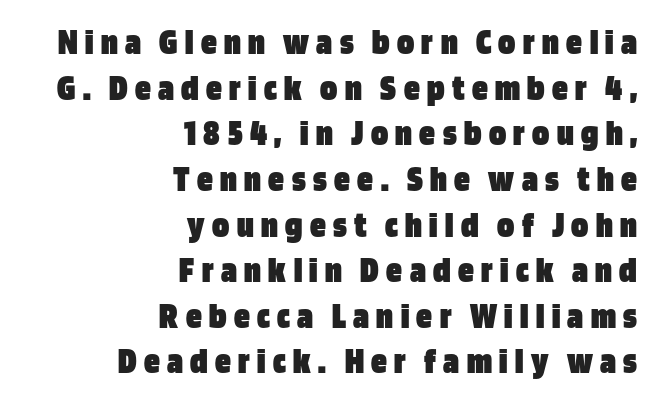
{"serif": "no", "italic": "no", "bold": "yes", "weight": "heavy", "width": "condensed", "stroke_contrast": "low", "x_height": "large", "monospaced": "no", "underline": "no", "align": "right", "line_spacing_ratio": 1.17, "glyph_px": 39}
